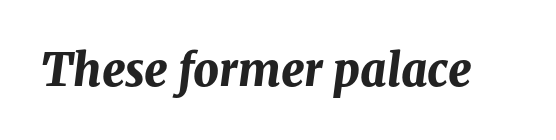
{"italic": "yes", "lean": "right", "slant_degrees": 8, "bold": "yes", "weight": "bold", "width": "normal", "stroke_contrast": "medium", "x_height": "medium", "monospaced": "no", "underline": "no", "letter_spacing": "normal", "letter_spacing_em": 0.0, "glyph_px": 45}
